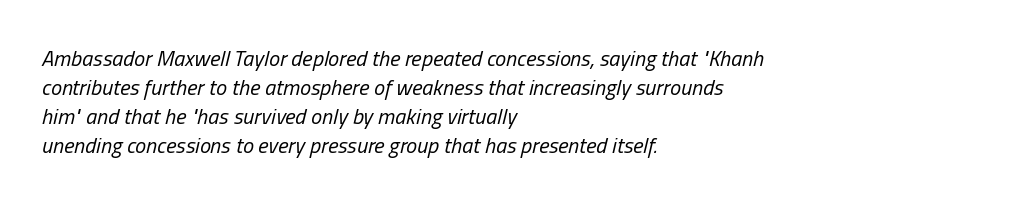
Q: Is the text bold? A: No.
Q: Is the text italic (slanted)? A: Yes, it leans right by about 13 degrees.
Q: Is the text underlined? A: No.
Q: How is the paragraph aligned? A: Left-aligned.
Q: Is the spacing between letters normal or unusually wide? A: Normal.
Q: Is the spacing between lines tight, normal or loose? A: Normal.
